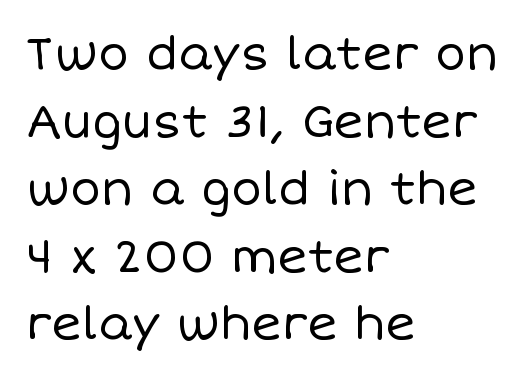
Q: Is the text bold? A: No.
Q: Is the text italic (slanted)? A: No, it is upright.
Q: Is the text underlined? A: No.
Q: How is the paragraph aligned? A: Left-aligned.
Q: Is the spacing between letters normal or unusually wide? A: Normal.
Q: Is the spacing between lines tight, normal or loose? A: Normal.
Q: Width (condensed, normal, or wide)? A: Normal.
Q: Stroke contrast? A: Low.
Q: x-height? A: Large.
Q: Monospaced? A: No.
